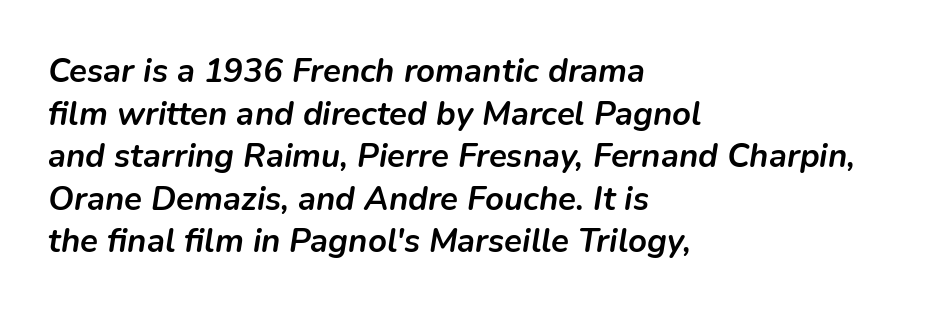
The image shows 33 px semibold type, italic (leaning right); set left-aligned, normal line spacing (1.29x), normal letter spacing, not underlined; low stroke contrast and a medium x-height.
